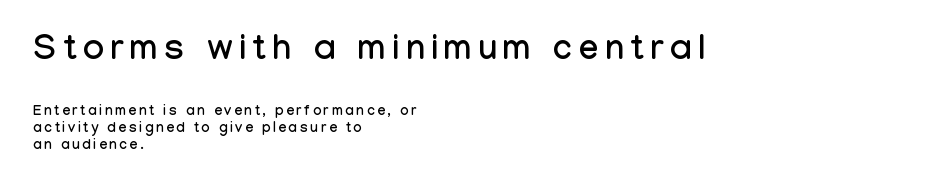
Q: Is the text italic (slanted)? A: No, it is upright.
Q: Is the typeface a serif or a sans-serif typeface? A: Sans-serif.
Q: Is the text underlined? A: No.
Q: How is the paragraph aligned? A: Left-aligned.
Q: Which block of text is set in a larger size, the first (top) or the second (bottom)? A: The first (top) one.
Q: Width (condensed, normal, or wide)? A: Condensed.
Q: Stroke contrast? A: Low.
Q: x-height? A: Medium.
Q: Monospaced? A: No.
